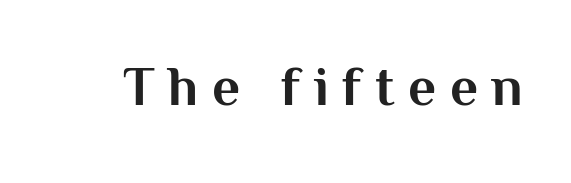
The gap between lines stays unmarked. This is the regular roman posture of the typeface. This rendering widens character spacing well past its baseline value. Are there feet on the stems? There aren't — it's a sans. These lines carry a lot of weight — the face is fully bold. The face used here is proportionally spaced, like ordinary book or web type.
